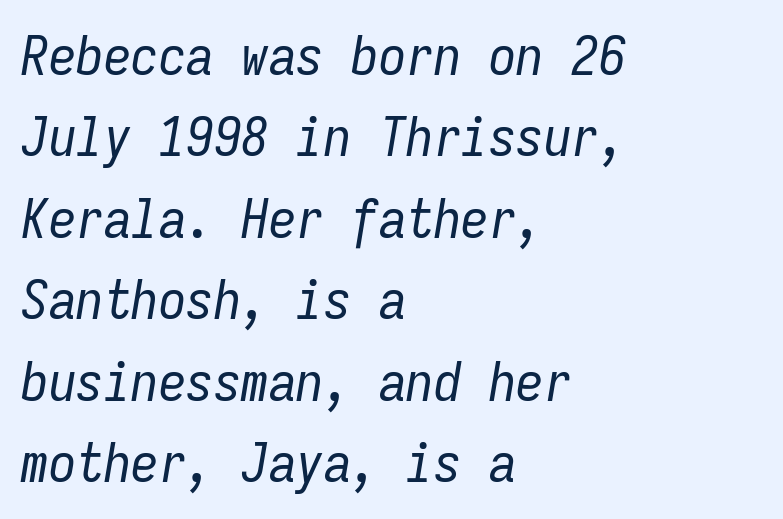
Q: Is the text bold? A: No.
Q: Is the text italic (slanted)? A: Yes, it leans right by about 9 degrees.
Q: Is the text underlined? A: No.
Q: How is the paragraph aligned? A: Left-aligned.
Q: Is the spacing between letters normal or unusually wide? A: Normal.
Q: Is the spacing between lines tight, normal or loose? A: Normal.
Q: Width (condensed, normal, or wide)? A: Condensed.
Q: Stroke contrast? A: Low.
Q: x-height? A: Medium.
Q: Monospaced? A: Yes.
